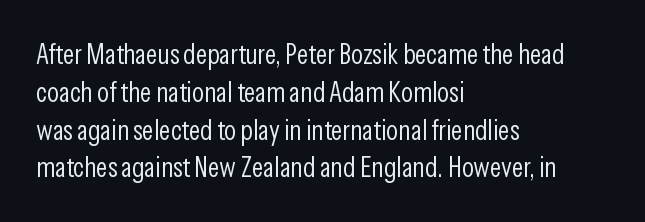
These lines are rendered in a variable-pitch font. The lettering stays uniformly vertical, giving the passage a roman look. Compared with typical paragraphs, the rows here are spaced about the same. Tracking here is standard; glyphs follow each other at the usual distance. The passage is arranged the way most books set body copy — flush left.
